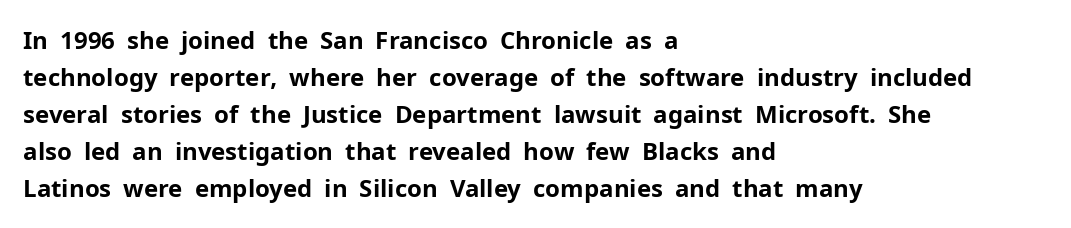
Q: Is the text bold? A: Yes.
Q: Is the text italic (slanted)? A: No, it is upright.
Q: Is the text underlined? A: No.
Q: How is the paragraph aligned? A: Left-aligned.
Q: Is the spacing between letters normal or unusually wide? A: Normal.
Q: Is the spacing between lines tight, normal or loose? A: Normal.
